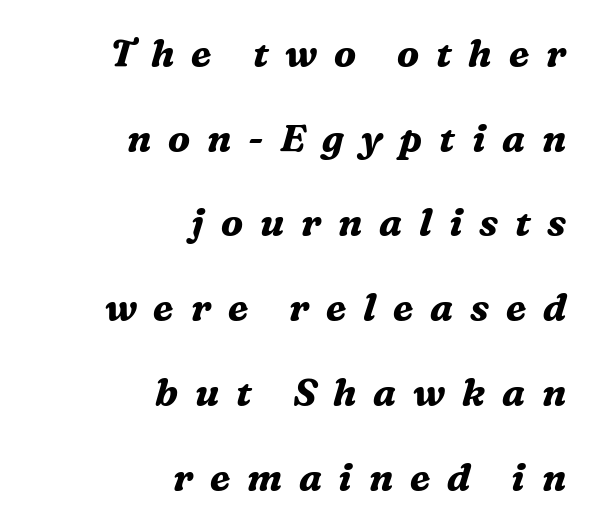
Descenders hang freely into open space. Tracking value appears strongly positive — letters spread wide. In terms of letterform style, serifs are clearly present. The font is running at its bold setting. The glyphs look as if they've been sheared to an angle. Widely set lines give the paragraph a tall, airy silhouette.
